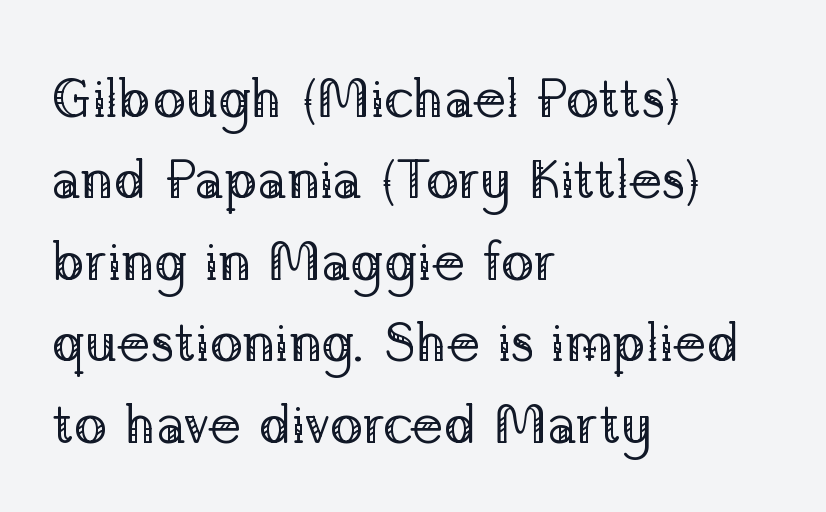
Letters have the restrained weight of plain body copy at most. A typesetter would call this proportional, since set widths differ per character. A typesetter would call this leading conventional body-copy spacing. Notice how the stems are strictly vertical — no italics here.
